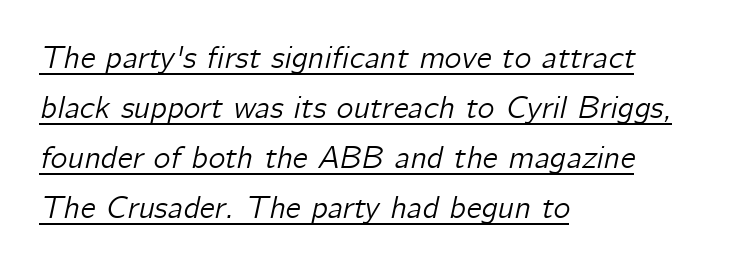
The image shows 32 px text type, italic (leaning right); set left-aligned, normal line spacing (1.56x), normal letter spacing, underlined; low stroke contrast and a medium x-height.
